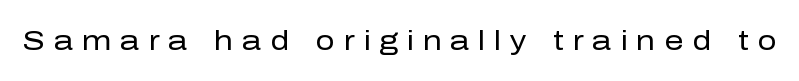
Rule under the text: the space is simply empty. The face used here is rendered with a markedly widened letterfit. Does the lettering tilt? It doesn't — this is upright. Letters have the restrained weight of plain body copy at most.
